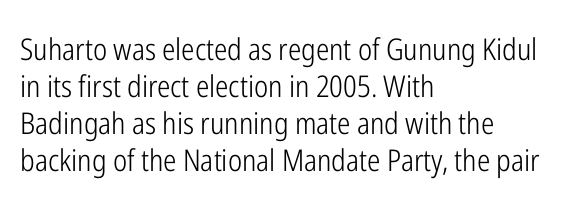
Q: Is the text bold? A: No.
Q: Is the text italic (slanted)? A: No, it is upright.
Q: Is the typeface a serif or a sans-serif typeface? A: Sans-serif.
Q: Is the text underlined? A: No.
Q: How is the paragraph aligned? A: Left-aligned.
Q: Is the spacing between letters normal or unusually wide? A: Normal.
Q: Width (condensed, normal, or wide)? A: Condensed.
Q: Stroke contrast? A: Low.
Q: x-height? A: Medium.
Q: Monospaced? A: No.
